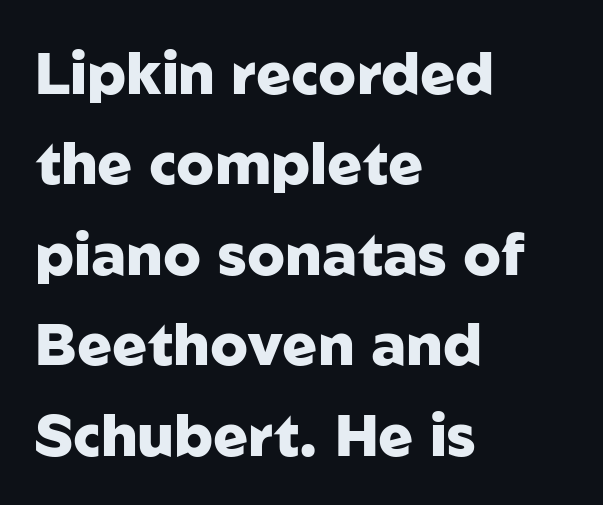
The image shows 58 px heavy sans-serif type, upright; set left-aligned, normal line spacing (1.56x), normal letter spacing, not underlined; low stroke contrast and a medium x-height.
